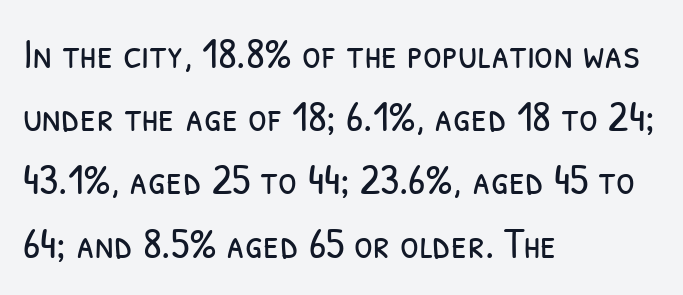
No chunkiness to these letters — they're not bold. Beneath every word, the page is bare. Unlike a traditional serif, this face leaves its strokes unadorned. Which margin do the lines hug? The left one — the right edge is uneven. If you measured baseline to baseline, you'd find a middling distance.
